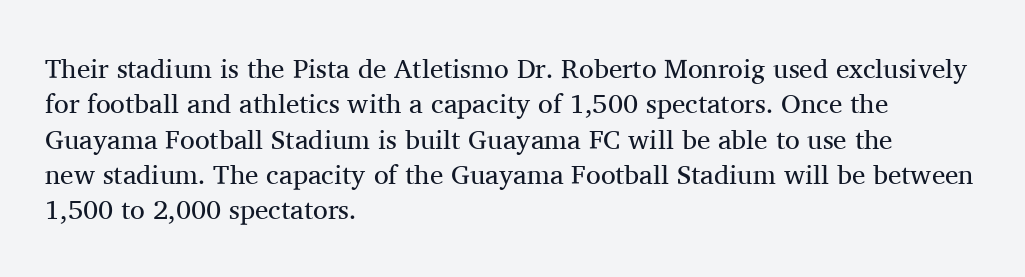
Q: Is the text bold? A: No.
Q: Is the text italic (slanted)? A: No, it is upright.
Q: Is the text underlined? A: No.
Q: How is the paragraph aligned? A: Left-aligned.
Q: Is the spacing between letters normal or unusually wide? A: Normal.
Q: Is the spacing between lines tight, normal or loose? A: Normal.
